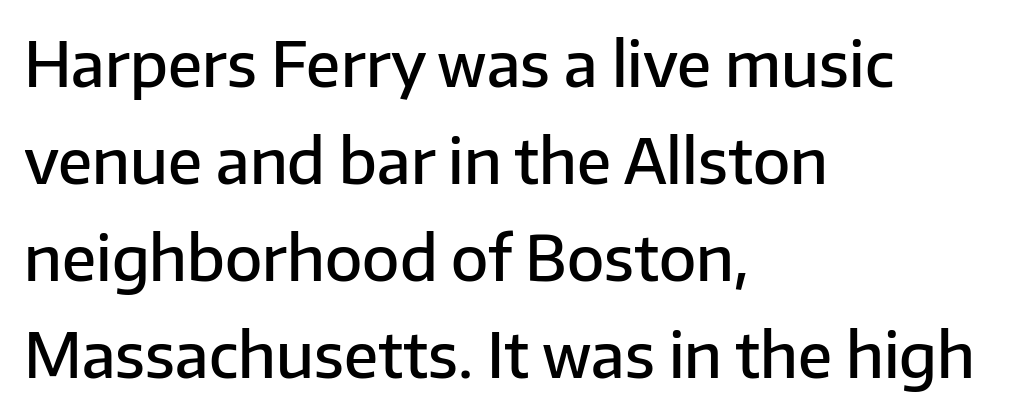
The image shows 61 px semibold sans-serif type, upright; set left-aligned, normal line spacing (1.59x), normal letter spacing, not underlined; low stroke contrast and a medium x-height.
